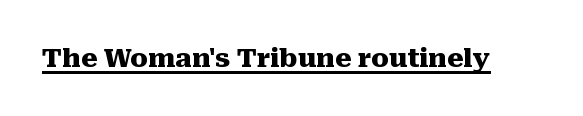
Q: Is the text bold? A: Yes.
Q: Is the text italic (slanted)? A: No, it is upright.
Q: Is the text underlined? A: Yes.
Q: Is the spacing between letters normal or unusually wide? A: Normal.
